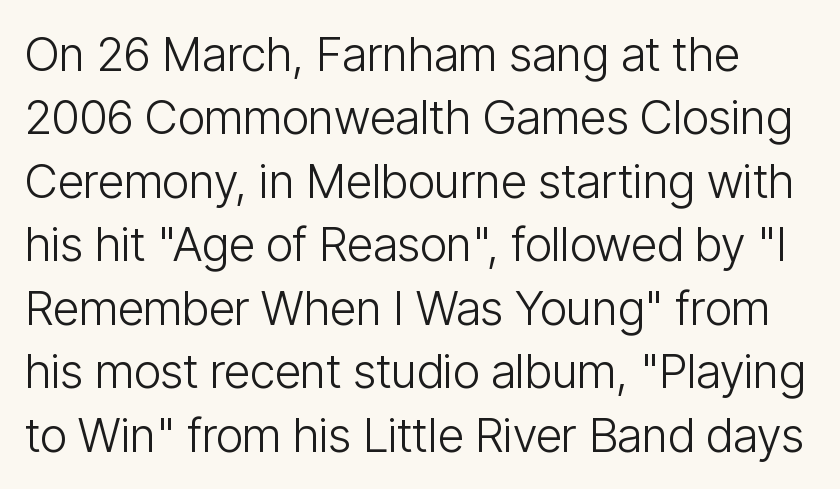
{"serif": "no", "italic": "no", "bold": "no", "weight": "light", "width": "condensed", "stroke_contrast": "low", "x_height": "medium", "monospaced": "no", "underline": "no", "line_spacing": "normal", "line_spacing_ratio": 1.35, "letter_spacing": "normal", "letter_spacing_em": 0.0, "glyph_px": 47}
